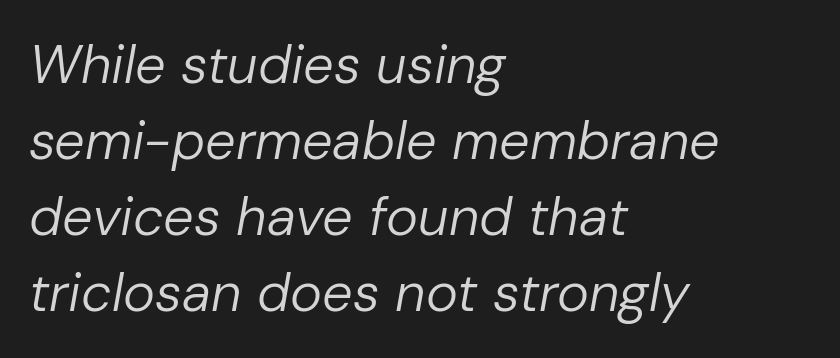
Nothing heavy about these letters — not bold at all. Does the leading feel generous? No, just average. Check under the words: just untouched page. Each word holds together tightly as a unit, with standard inter-letter gaps.
